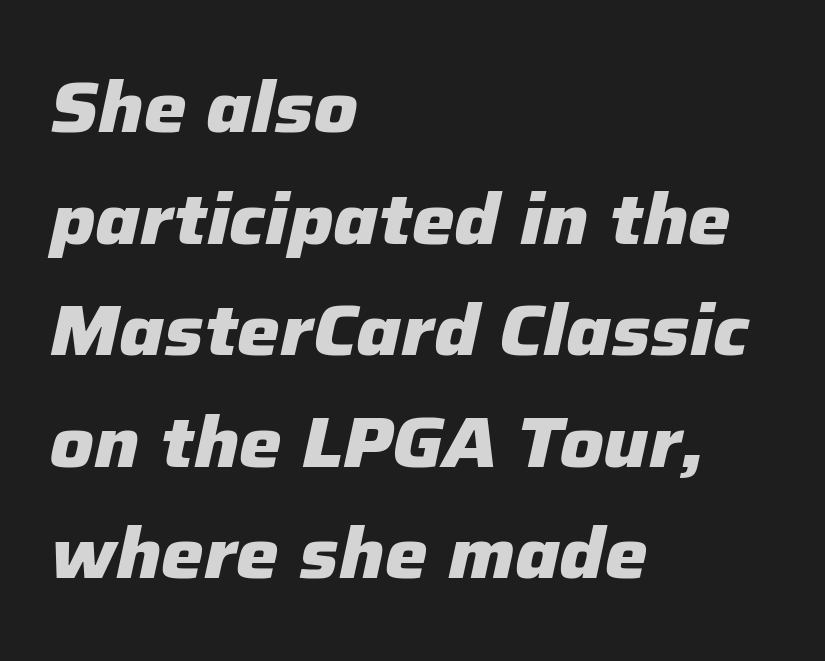
{"italic": "yes", "lean": "right", "slant_degrees": 12, "bold": "yes", "weight": "heavy", "width": "normal", "stroke_contrast": "low", "x_height": "medium", "monospaced": "no", "underline": "no", "align": "left", "line_spacing": "normal", "line_spacing_ratio": 1.55, "letter_spacing": "normal", "letter_spacing_em": 0.0, "glyph_px": 72}
